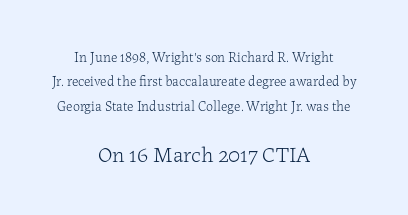
The image shows 22 px text type, upright; set centered, line spacing 1.75x, normal letter spacing, not underlined; the second (bottom) block is 1.57x larger.
